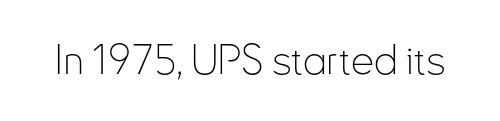
The image shows 41 px thin, condensed sans-serif type, upright; set normal letter spacing, not underlined; low stroke contrast and a small x-height.
